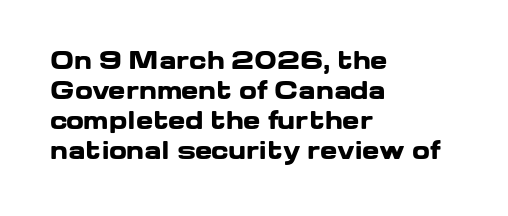
Does extra space separate the letters? No, they use regular spacing. The passage is arranged the way most books set body copy — flush left. Successive baselines arrive at the customary interval. Posture: upright roman. Is the type bold? Yes — the strokes are clearly thick and heavy.
